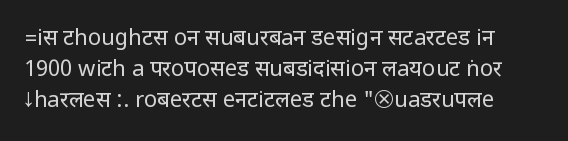
The image shows 22 px text type, upright; set normal line spacing (1.41x), normal letter spacing, not underlined.
